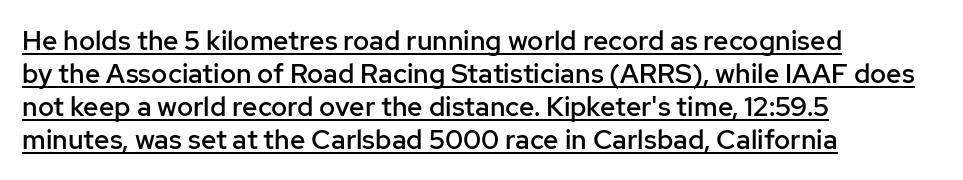
{"italic": "no", "bold": "semi", "underline": "yes", "align": "left", "line_spacing_ratio": 1.22, "letter_spacing": "normal", "letter_spacing_em": 0.0, "glyph_px": 27}
